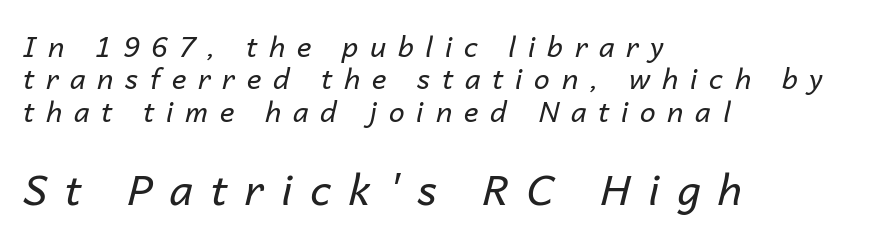
The image shows 42 px regular-weight type, italic (leaning right); set left-aligned, line spacing 1.16x, unusually wide letter spacing (+0.42 em), not underlined; the second (bottom) block is 1.5x larger; low stroke contrast and a medium x-height.
